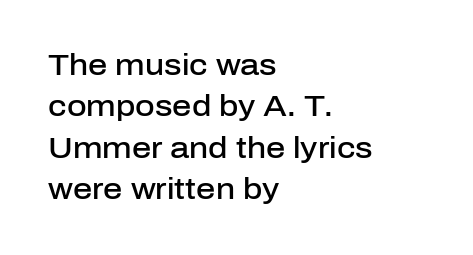
The words here are not underlined. Is the block centered? No — it sits flush against the left margin. This sample keeps an unexceptional amount of space between lines. Vertical strokes here are truly vertical.
